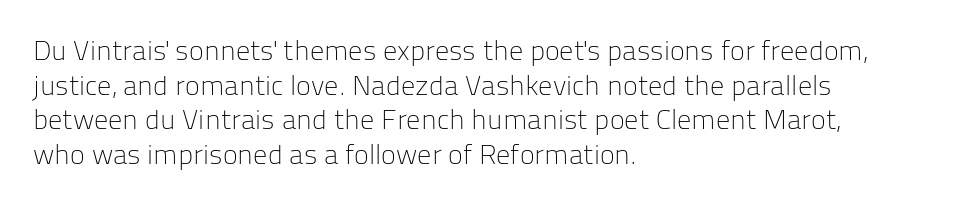
Inter-character spacing is left at the font's built-in metrics. The cut favours lightness, reaching ordinary text weight at its darkest. The face used here is a sans, in the tradition of grotesques and geometrics. The lines in this sample share a left origin and differ only in where they stop.
